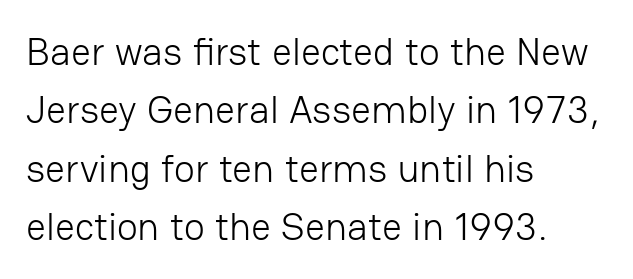
Q: Is the text bold? A: No.
Q: Is the text italic (slanted)? A: No, it is upright.
Q: Is the typeface a serif or a sans-serif typeface? A: Sans-serif.
Q: Is the text underlined? A: No.
Q: How is the paragraph aligned? A: Left-aligned.
Q: Is the spacing between letters normal or unusually wide? A: Normal.
Q: Is the spacing between lines tight, normal or loose? A: Normal.
Q: Width (condensed, normal, or wide)? A: Normal.
Q: Stroke contrast? A: Low.
Q: x-height? A: Medium.
Q: Monospaced? A: No.
